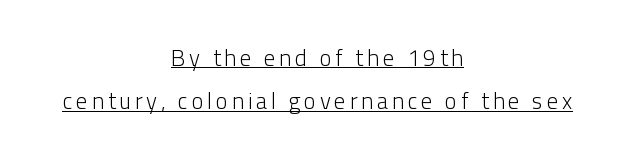
Q: Is the text bold? A: No.
Q: Is the text italic (slanted)? A: No, it is upright.
Q: Is the text underlined? A: Yes.
Q: How is the paragraph aligned? A: Centered.
